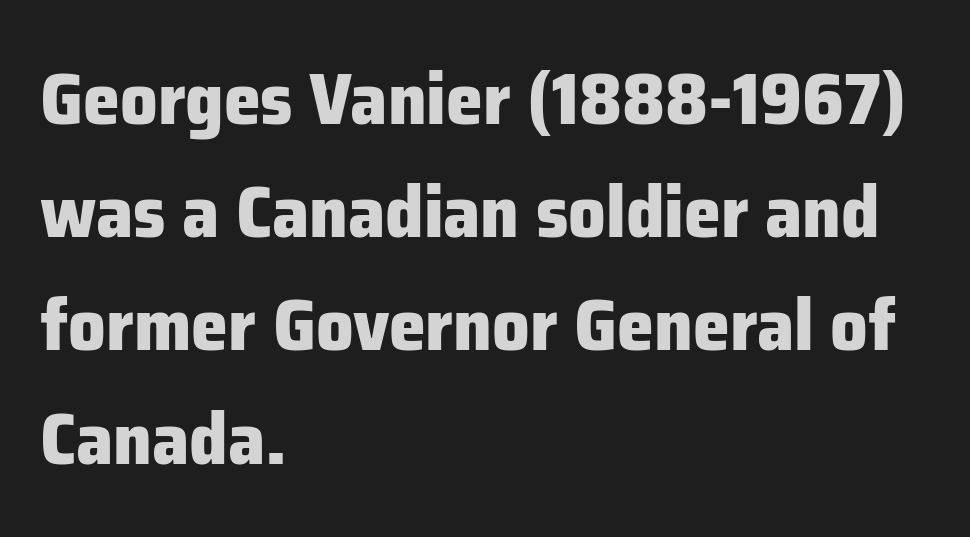
{"serif": "no", "italic": "no", "bold": "yes", "weight": "heavy", "width": "normal", "stroke_contrast": "low", "x_height": "medium", "monospaced": "no", "underline": "no", "align": "left", "line_spacing": "normal", "line_spacing_ratio": 1.53, "letter_spacing": "normal", "letter_spacing_em": 0.0, "glyph_px": 74}
